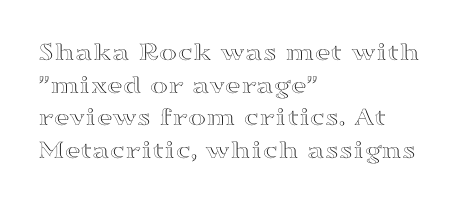
Words float on clear page, feet unadorned. Words appear dense and cohesive because spacing is normal. The lettering holds an erect, upright posture throughout. If you drew a ruler down the left edge, every line would touch it.
